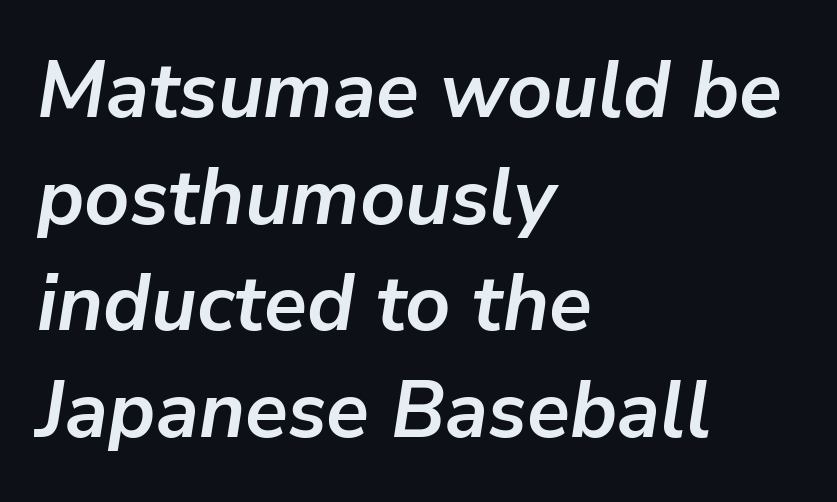
Every letter is thick-stroked: bold, no question. The rendering uses a moderate line-height, typical for paragraphs. Proportional: the letters do not fall into vertical columns. A student would call this left alignment; a typographer would say flush left, rag right.
